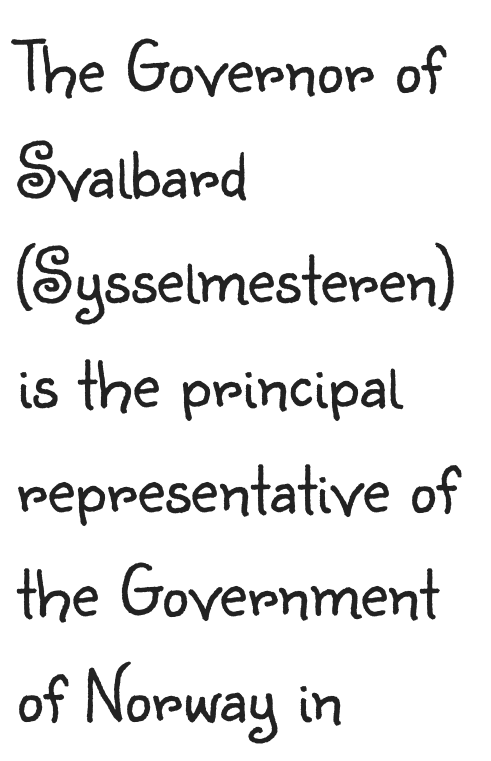
Observe the absence of serifs on each vertical stroke in this sample. The words here are not underlined. This sample is left-justified, so line endings fall wherever the words run out. It's the straight-up-and-down kind of type. Stem width sits at or under what a default text font uses. The horizontal fit of the characters is conventional and even.
